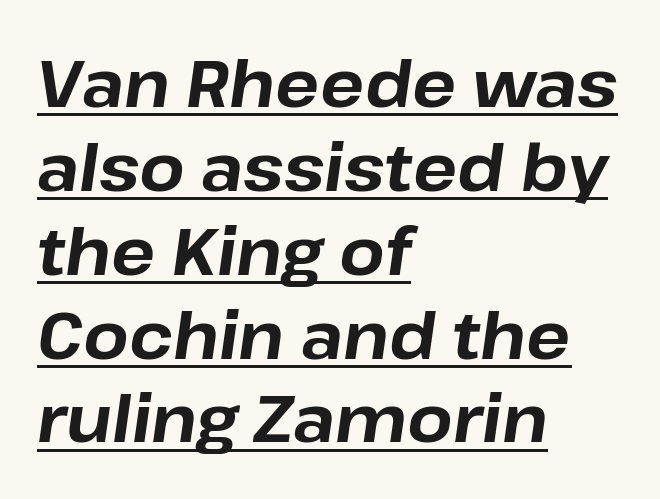
A typesetter would mark this as italic. Notice how thick the strokes are: this is what a full bold looks like. The paragraph shown leans on its left margin. Each line of the rendering has a horizontal stroke beneath the glyphs. One glance says typical: line gaps are just what's usual.
